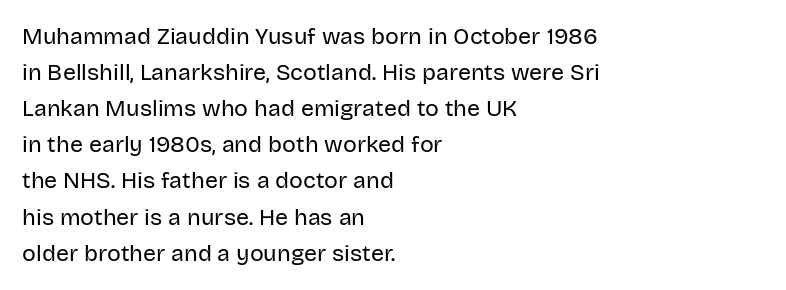
{"italic": "no", "bold": "no", "underline": "no", "align": "left", "line_spacing": "normal", "line_spacing_ratio": 1.57, "letter_spacing": "normal", "letter_spacing_em": 0.0, "glyph_px": 23}
